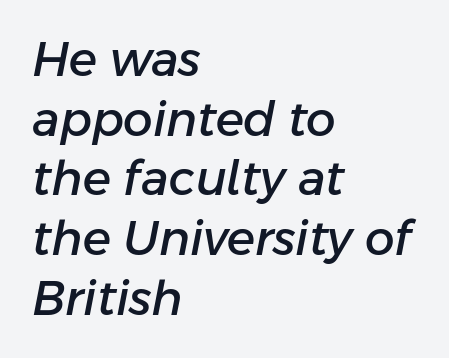
{"italic": "yes", "lean": "right", "slant_degrees": 11, "width": "normal", "stroke_contrast": "low", "x_height": "medium", "monospaced": "no", "underline": "no", "align": "left", "line_spacing": "normal", "line_spacing_ratio": 1.27, "letter_spacing": "normal", "letter_spacing_em": 0.0, "glyph_px": 47}
